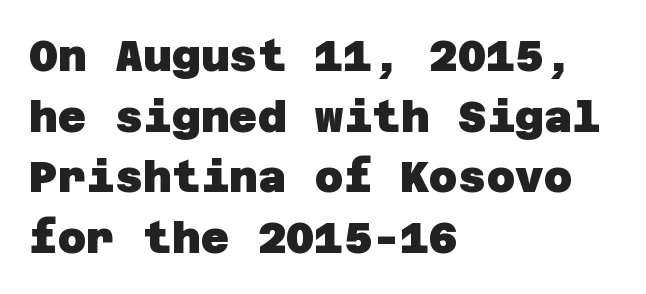
Q: Is the text bold? A: Yes.
Q: Is the typeface a serif or a sans-serif typeface? A: Sans-serif.
Q: Is the text underlined? A: No.
Q: How is the paragraph aligned? A: Left-aligned.
Q: Is the spacing between letters normal or unusually wide? A: Normal.
Q: Is the spacing between lines tight, normal or loose? A: Normal.
Q: Width (condensed, normal, or wide)? A: Normal.
Q: Stroke contrast? A: Low.
Q: x-height? A: Large.
